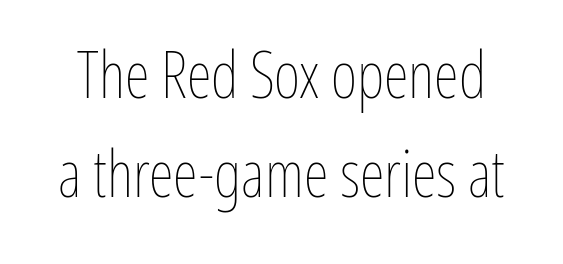
Think of a printed novel: that variable character pitch is what you see here. The lettering stays uniformly vertical, giving the passage a roman look. The words here are not underlined. Quick note: interline space is typical.
